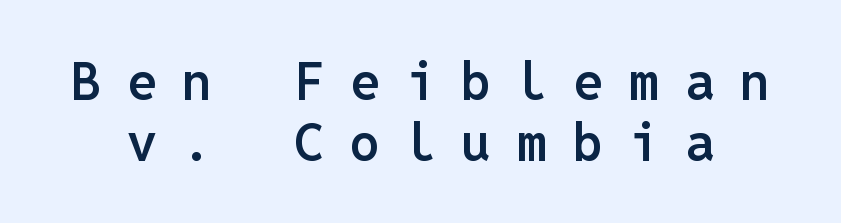
{"serif": "no", "italic": "no", "bold": "semi", "weight": "semibold", "width": "normal", "stroke_contrast": "low", "x_height": "medium", "monospaced": "yes", "underline": "no", "line_spacing": "tight", "line_spacing_ratio": 1.15, "letter_spacing": "wide", "letter_spacing_em": 0.49, "glyph_px": 53}
